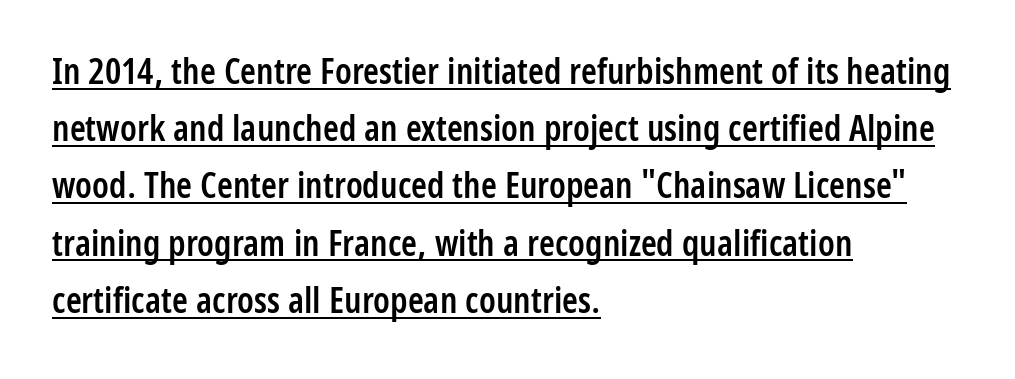
{"serif": "no", "italic": "no", "bold": "semi", "weight": "semibold", "width": "condensed", "stroke_contrast": "low", "x_height": "medium", "monospaced": "no", "underline": "yes", "align": "left", "line_spacing": "normal", "line_spacing_ratio": 1.59, "letter_spacing": "normal", "letter_spacing_em": 0.0, "glyph_px": 36}
